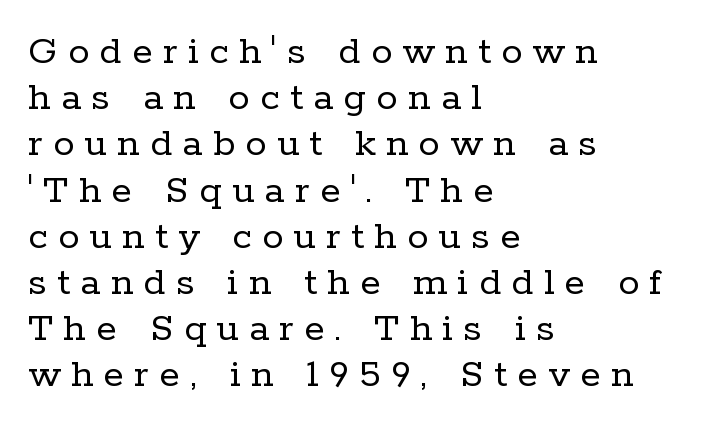
Q: Is the text bold? A: No.
Q: Is the text italic (slanted)? A: No, it is upright.
Q: Is the typeface a serif or a sans-serif typeface? A: Serif.
Q: Is the text underlined? A: No.
Q: How is the paragraph aligned? A: Left-aligned.
Q: Is the spacing between letters normal or unusually wide? A: Unusually wide.
Q: Is the spacing between lines tight, normal or loose? A: Tight.
Q: Width (condensed, normal, or wide)? A: Normal.
Q: Stroke contrast? A: Low.
Q: x-height? A: Medium.
Q: Monospaced? A: No.
